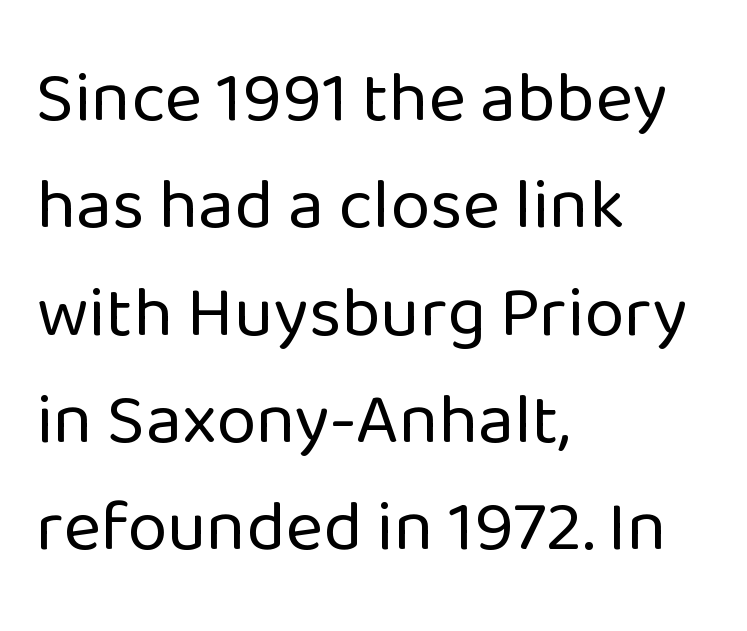
The image shows 72 px regular-weight sans-serif type, upright; set left-aligned, normal line spacing (1.49x), normal letter spacing, not underlined; low stroke contrast and a medium x-height.
